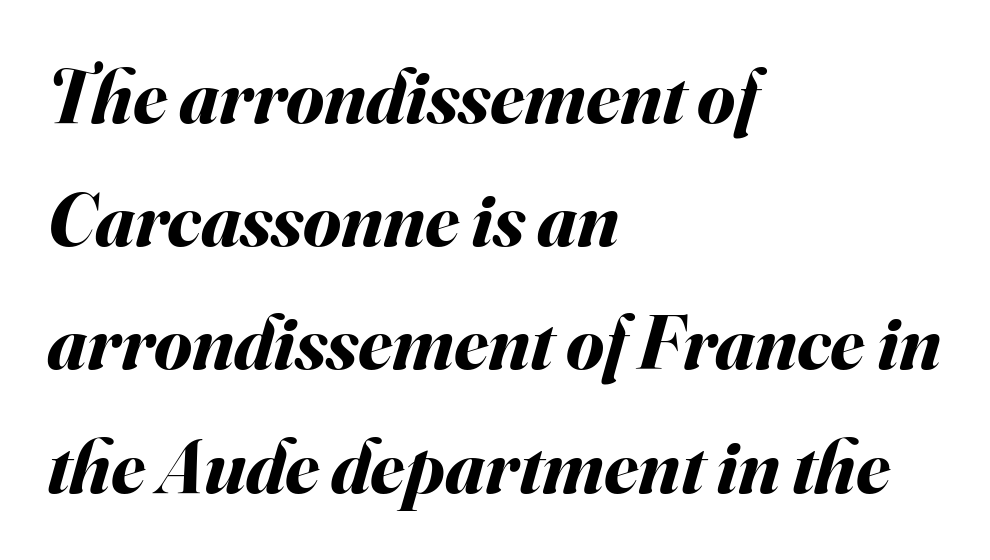
Q: Is the text bold? A: Yes.
Q: Is the text italic (slanted)? A: Yes, it leans right by about 16 degrees.
Q: Is the text underlined? A: No.
Q: How is the paragraph aligned? A: Left-aligned.
Q: Is the spacing between letters normal or unusually wide? A: Normal.
Q: Is the spacing between lines tight, normal or loose? A: Normal.
Q: Width (condensed, normal, or wide)? A: Normal.
Q: Stroke contrast? A: Medium.
Q: x-height? A: Small.
Q: Monospaced? A: No.
